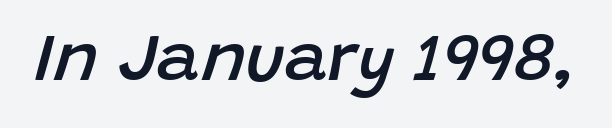
No word sits above an underline. On the weight axis this lands at semibold, roughly 600. It's the slanting kind of type. What stands out about the letter spacing? Nothing — it is the standard amount. Think of a printed novel: that variable character pitch is what you see here.
